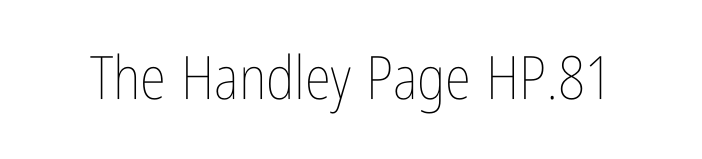
The image shows 60 px thin, condensed type, upright; set normal letter spacing, not underlined; low stroke contrast and a medium x-height.
